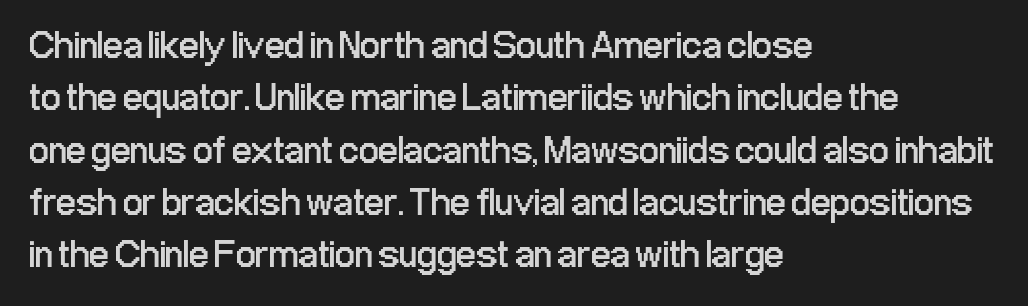
{"serif": "no", "italic": "no", "bold": "no", "weight": "regular", "width": "condensed", "stroke_contrast": "low", "x_height": "medium", "monospaced": "no", "underline": "no", "align": "left", "line_spacing": "normal", "line_spacing_ratio": 1.34, "letter_spacing": "normal", "letter_spacing_em": 0.0, "glyph_px": 39}
